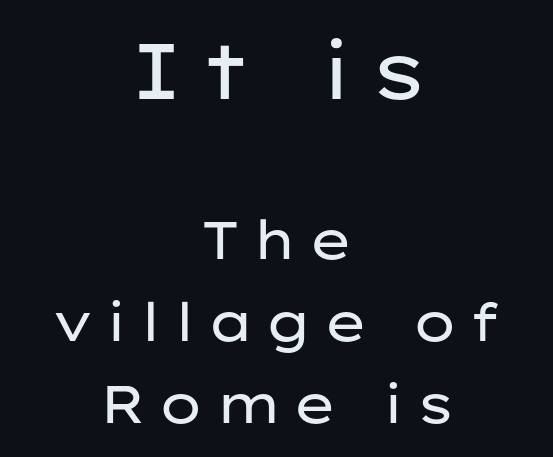
The image shows 79 px regular-weight, wide sans-serif type, upright; set centered, normal line spacing (1.55x), unusually wide letter spacing (+0.2 em), not underlined; the first (top) block is 1.49x larger; low stroke contrast and a medium x-height.
